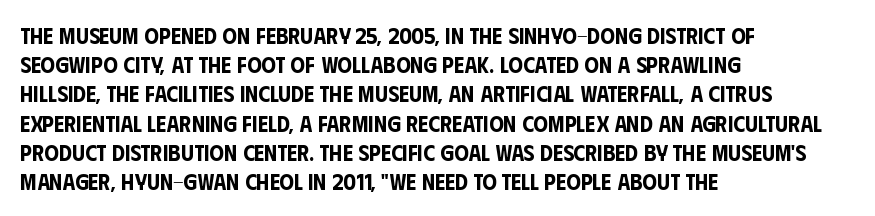
The image shows 23 px text type, upright; set left-aligned, normal line spacing (1.27x), normal letter spacing, not underlined.
